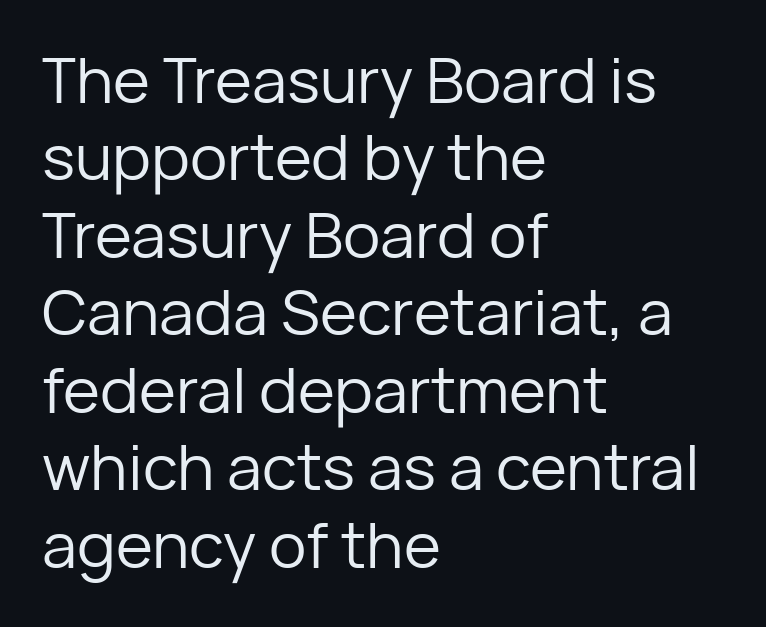
{"serif": "no", "italic": "no", "bold": "no", "weight": "regular", "width": "normal", "stroke_contrast": "low", "x_height": "medium", "monospaced": "no", "underline": "no", "align": "left", "line_spacing_ratio": 1.23, "letter_spacing": "normal", "letter_spacing_em": 0.0, "glyph_px": 63}
